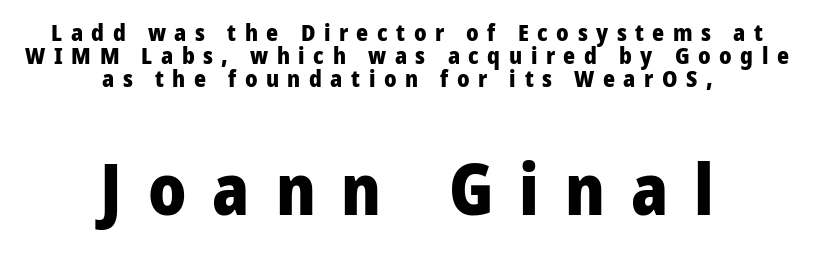
The image shows 70 px heavy sans-serif type, upright; set centered, tight line spacing (0.99x), unusually wide letter spacing (+0.37 em), not underlined; the second (bottom) block is 3.04x larger; low stroke contrast and a medium x-height.
